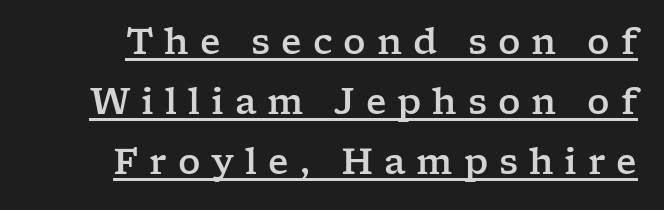
{"serif": "yes", "italic": "no", "width": "wide", "stroke_contrast": "low", "x_height": "medium", "monospaced": "no", "underline": "yes", "line_spacing_ratio": 1.71, "letter_spacing": "wide", "letter_spacing_em": 0.31, "glyph_px": 35}
